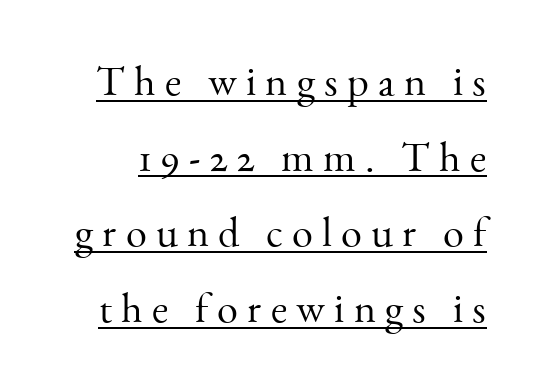
{"serif": "yes", "italic": "no", "bold": "no", "weight": "light", "width": "normal", "stroke_contrast": "medium", "x_height": "small", "monospaced": "no", "underline": "yes", "line_spacing_ratio": 1.8, "letter_spacing": "wide", "letter_spacing_em": 0.22, "glyph_px": 42}
